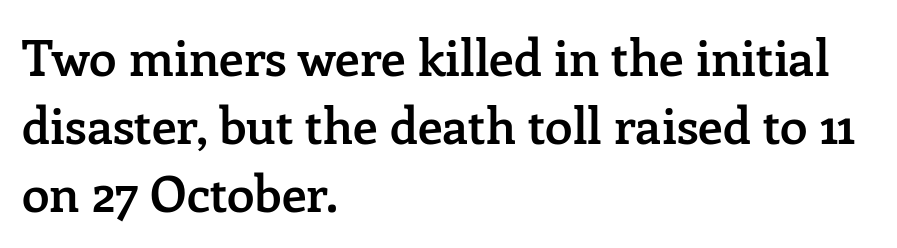
Q: Is the text bold? A: Semi-bold.
Q: Is the text italic (slanted)? A: No, it is upright.
Q: Is the typeface a serif or a sans-serif typeface? A: Serif.
Q: Is the text underlined? A: No.
Q: How is the paragraph aligned? A: Left-aligned.
Q: Is the spacing between letters normal or unusually wide? A: Normal.
Q: Is the spacing between lines tight, normal or loose? A: Normal.
Q: Width (condensed, normal, or wide)? A: Normal.
Q: Stroke contrast? A: Low.
Q: x-height? A: Medium.
Q: Monospaced? A: No.
